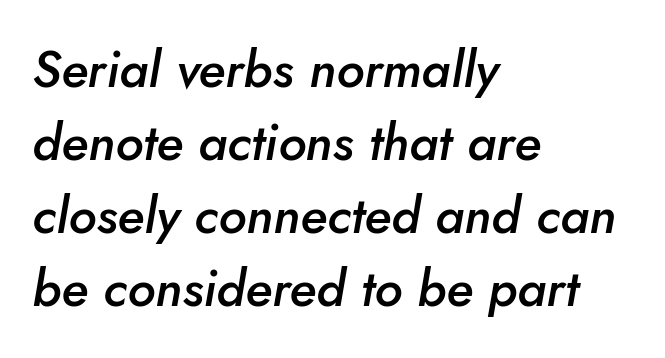
Character widths vary here, with narrow letters taking less room than wide ones. A typesetter would call this leading conventional body-copy spacing. Tracking value appears to be zero — textbook default spacing. Yep, that's italic — everything's leaning. The paragraph has a hard left edge and a soft right edge. As a designer I'd log this as weight 600, semibold.
